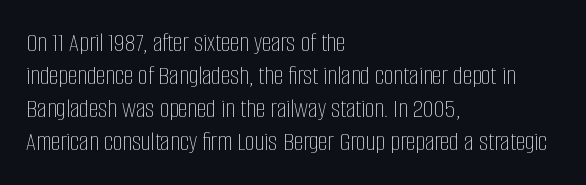
The image shows 27 px text type, upright; set left-aligned, line spacing 1.22x, normal letter spacing, not underlined.
